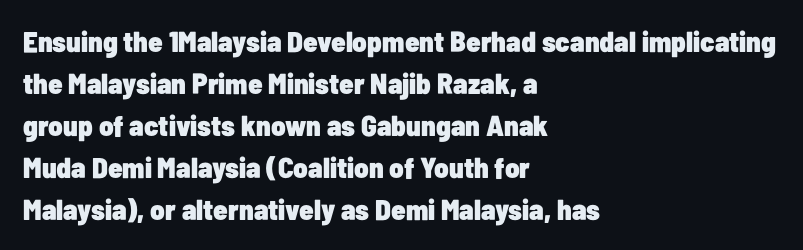
The image shows 29 px heavy, condensed sans-serif type, upright; set left-aligned, normal line spacing (1.45x), normal letter spacing, not underlined; low stroke contrast and a medium x-height.
